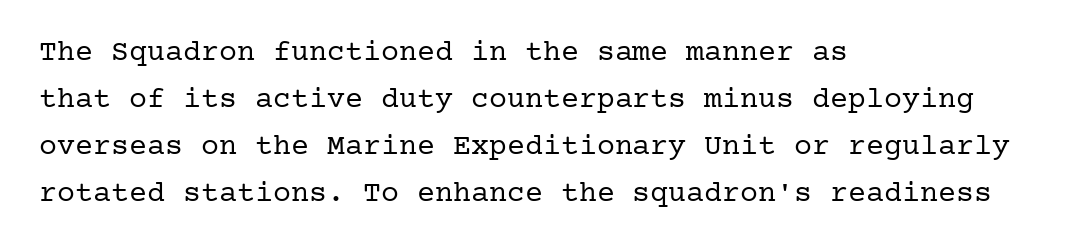
{"serif": "yes", "italic": "no", "bold": "no", "weight": "regular", "width": "normal", "stroke_contrast": "low", "x_height": "medium", "underline": "no", "align": "left", "line_spacing": "normal", "line_spacing_ratio": 1.57, "letter_spacing": "normal", "letter_spacing_em": 0.0, "glyph_px": 30}
